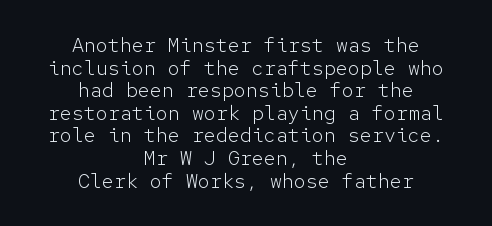
{"italic": "no", "bold": "no", "underline": "no", "align": "center", "line_spacing": "tight", "line_spacing_ratio": 1.13, "letter_spacing": "normal", "letter_spacing_em": 0.0, "glyph_px": 20}
